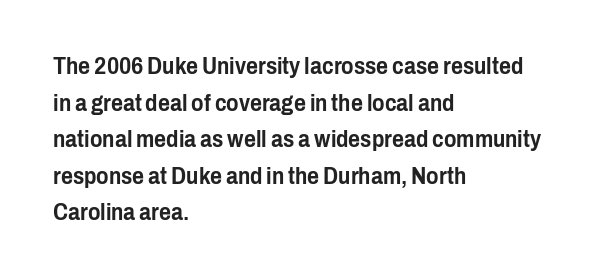
Q: Is the text italic (slanted)? A: No, it is upright.
Q: Is the text underlined? A: No.
Q: How is the paragraph aligned? A: Left-aligned.
Q: Is the spacing between letters normal or unusually wide? A: Normal.
Q: Is the spacing between lines tight, normal or loose? A: Normal.
